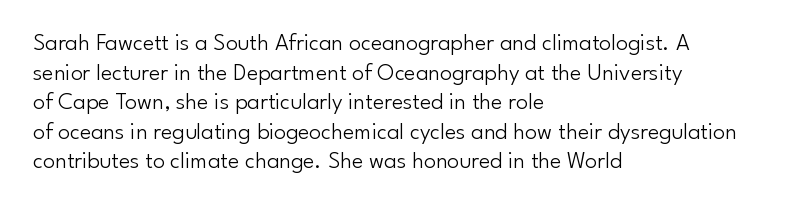
{"italic": "no", "bold": "no", "underline": "no", "align": "left", "line_spacing_ratio": 1.23, "letter_spacing": "normal", "letter_spacing_em": 0.0, "glyph_px": 24}
